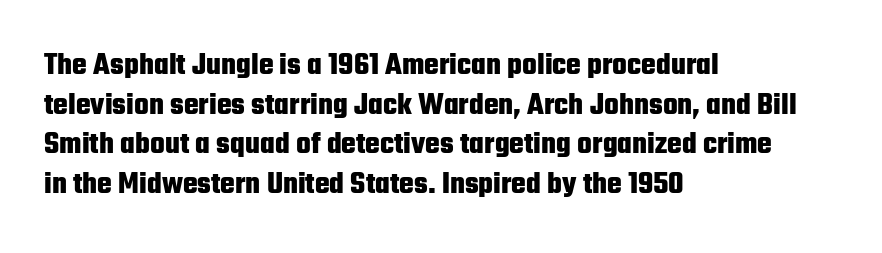
{"serif": "no", "italic": "no", "bold": "yes", "weight": "heavy", "width": "condensed", "stroke_contrast": "low", "x_height": "medium", "monospaced": "no", "underline": "no", "align": "left", "line_spacing": "normal", "line_spacing_ratio": 1.28, "letter_spacing": "normal", "letter_spacing_em": 0.0, "glyph_px": 31}
